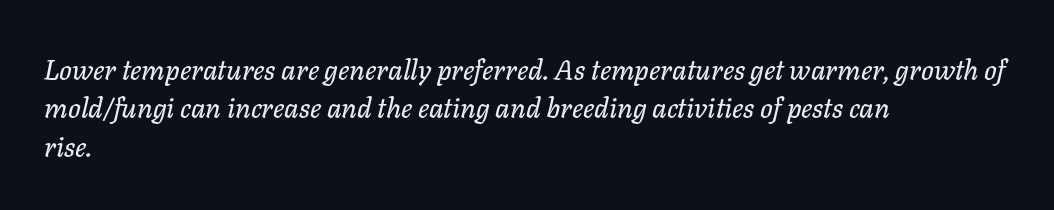
The image shows 28 px text type, italic (leaning right); set left-aligned, normal line spacing (1.37x), normal letter spacing, not underlined; low stroke contrast and a medium x-height.
